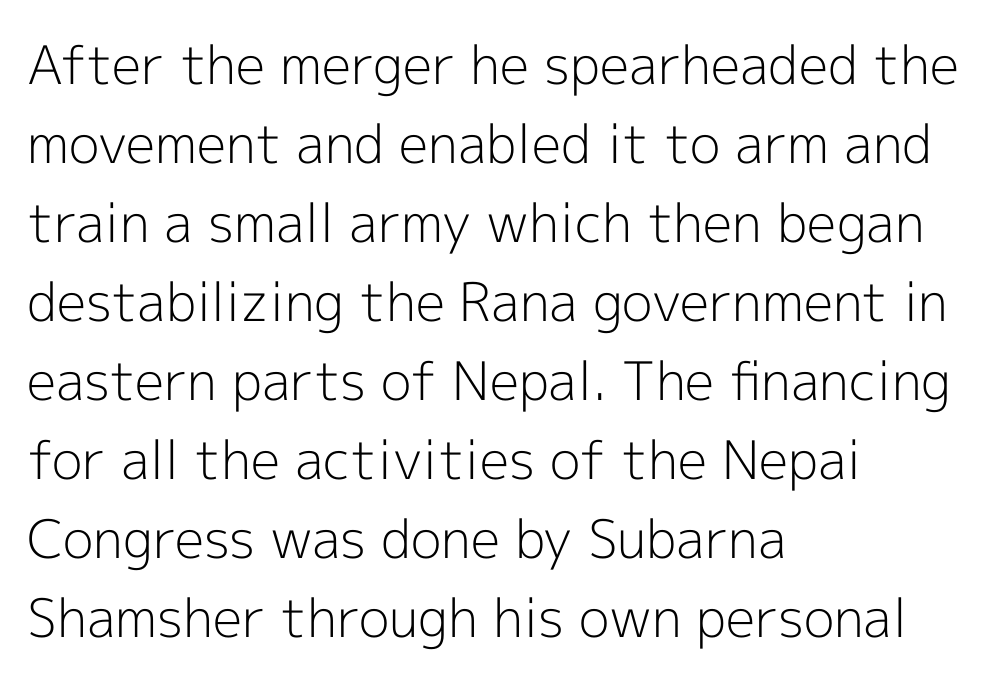
{"serif": "no", "italic": "no", "bold": "no", "weight": "light", "width": "normal", "x_height": "medium", "monospaced": "no", "underline": "no", "align": "left", "line_spacing": "normal", "line_spacing_ratio": 1.49, "letter_spacing": "normal", "letter_spacing_em": 0.0, "glyph_px": 53}
